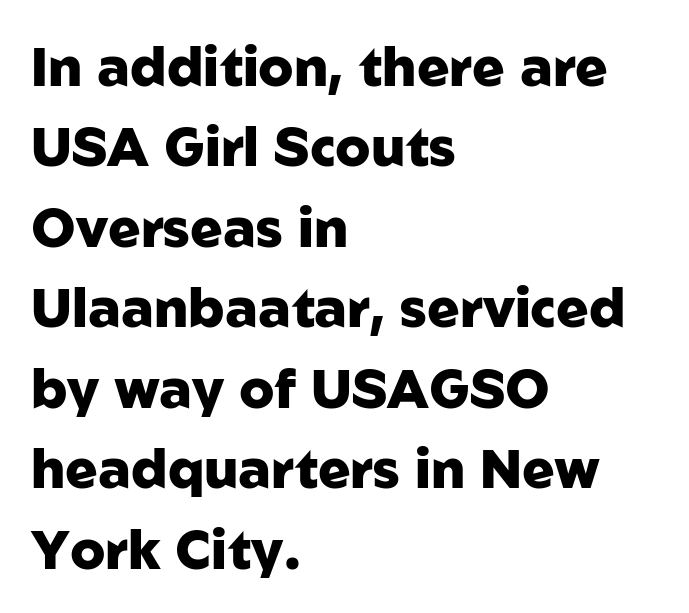
{"serif": "no", "italic": "no", "bold": "yes", "weight": "heavy", "width": "normal", "stroke_contrast": "low", "x_height": "medium", "monospaced": "no", "underline": "no", "align": "left", "line_spacing": "normal", "line_spacing_ratio": 1.49, "letter_spacing": "normal", "letter_spacing_em": 0.0, "glyph_px": 54}
